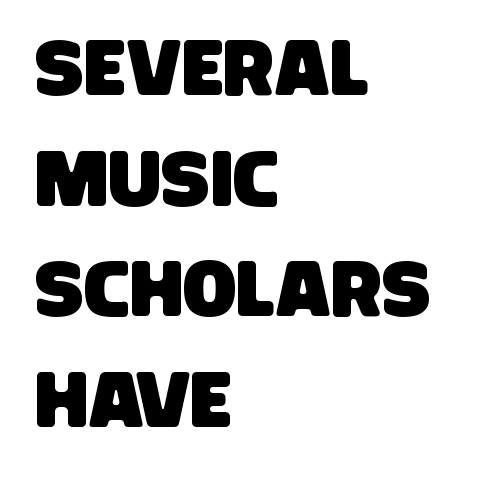
Q: Is the typeface a serif or a sans-serif typeface? A: Sans-serif.
Q: Is the text underlined? A: No.
Q: How is the paragraph aligned? A: Left-aligned.
Q: Is the spacing between letters normal or unusually wide? A: Normal.
Q: Is the spacing between lines tight, normal or loose? A: Normal.
Q: Width (condensed, normal, or wide)? A: Condensed.
Q: Stroke contrast? A: Low.
Q: x-height? A: Large.
Q: Monospaced? A: No.
